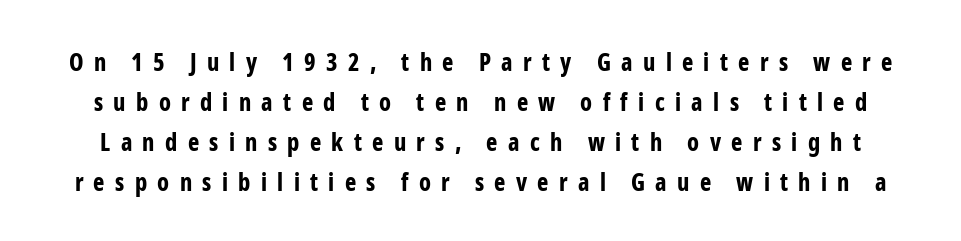
The image shows 24 px bold type, upright; set normal line spacing (1.66x), unusually wide letter spacing (+0.43 em), not underlined.
